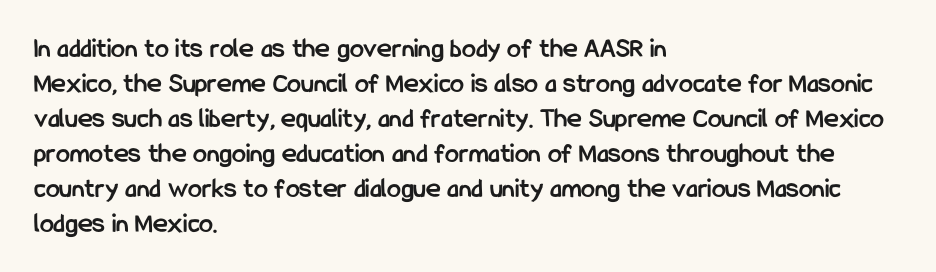
The image shows 28 px semibold, condensed sans-serif type, upright; set left-aligned, normal line spacing (1.25x), normal letter spacing, not underlined; low stroke contrast and a medium x-height.
